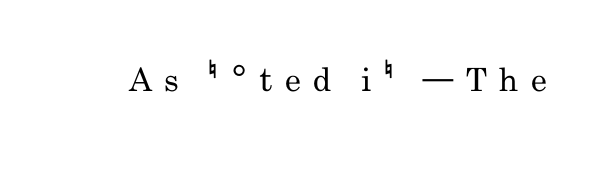
{"serif": "no", "italic": "no", "bold": "no", "weight": "regular", "width": "condensed", "stroke_contrast": "low", "x_height": "small", "monospaced": "no", "underline": "no", "letter_spacing": "wide", "letter_spacing_em": 0.38, "glyph_px": 32}
